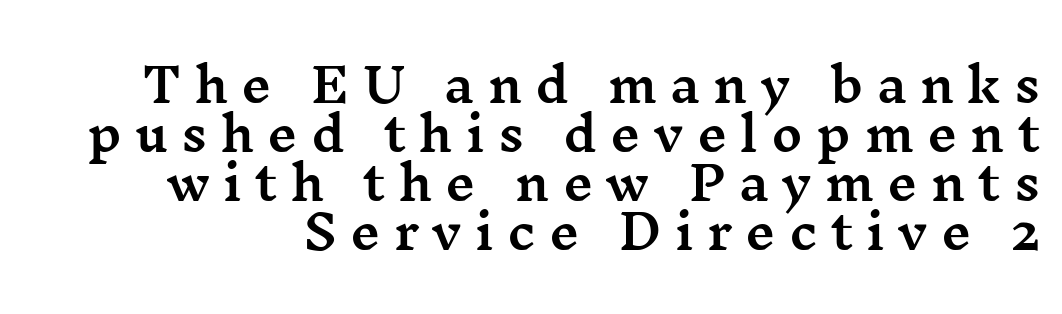
{"serif": "yes", "italic": "no", "width": "wide", "stroke_contrast": "medium", "x_height": "medium", "monospaced": "no", "underline": "no", "line_spacing": "tight", "line_spacing_ratio": 1.04, "letter_spacing": "wide", "letter_spacing_em": 0.28, "glyph_px": 47}
